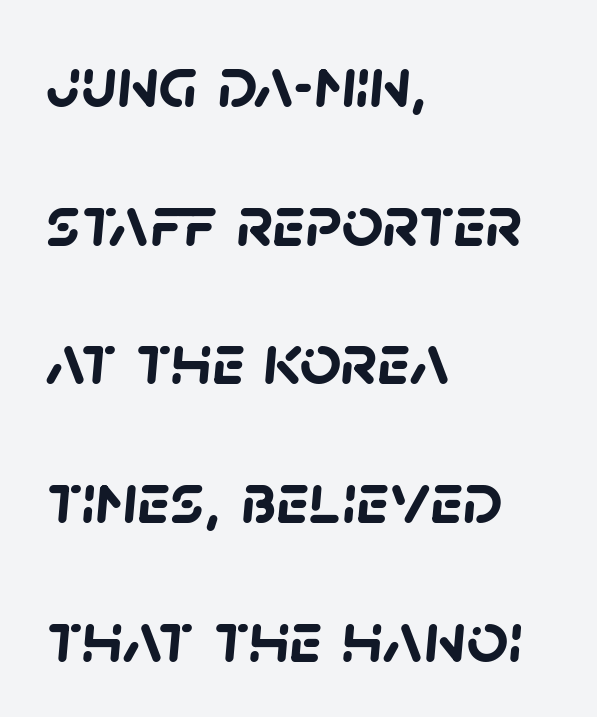
Is this a fixed-width face? No — the glyphs have proportional, varying widths. Check the space under the baseline: it is left empty. Check where the strokes stop: nothing finishes them off — pure sans. Glyph-to-glyph distance matches everyday printed text. A great deal of white space separates one row of letters from the next.
